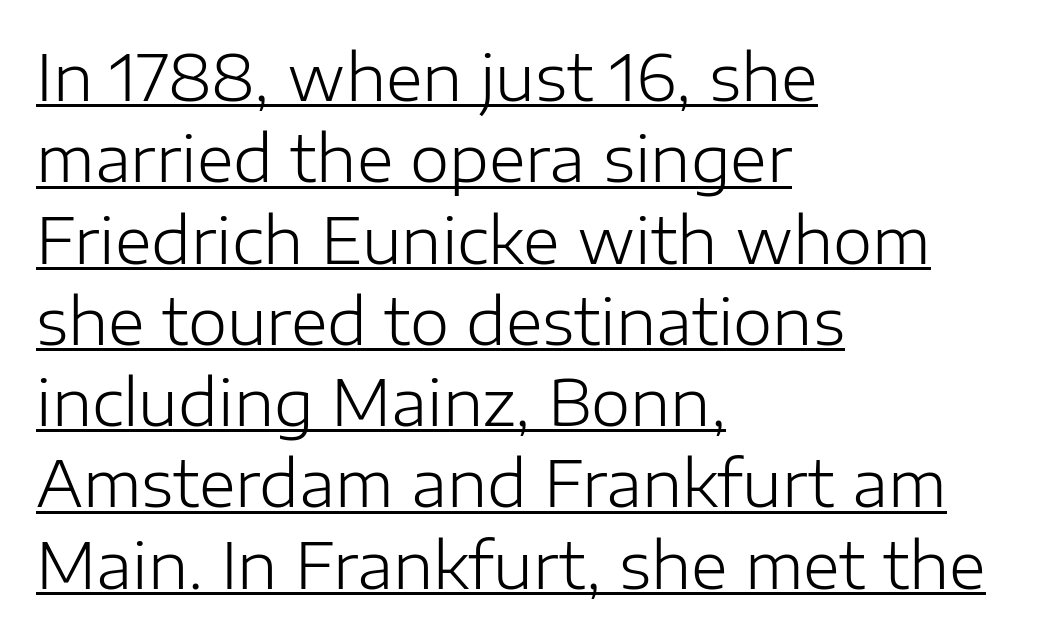
Q: Is the text bold? A: No.
Q: Is the text italic (slanted)? A: No, it is upright.
Q: Is the typeface a serif or a sans-serif typeface? A: Sans-serif.
Q: Is the text underlined? A: Yes.
Q: How is the paragraph aligned? A: Left-aligned.
Q: Is the spacing between letters normal or unusually wide? A: Normal.
Q: Is the spacing between lines tight, normal or loose? A: Normal.
Q: Width (condensed, normal, or wide)? A: Normal.
Q: Stroke contrast? A: Low.
Q: x-height? A: Medium.
Q: Monospaced? A: No.
